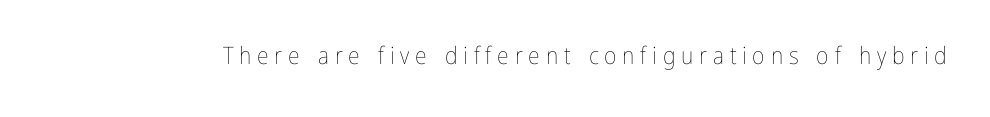
The image shows 24 px text type, upright; set unusually wide letter spacing (+0.24 em), not underlined.
